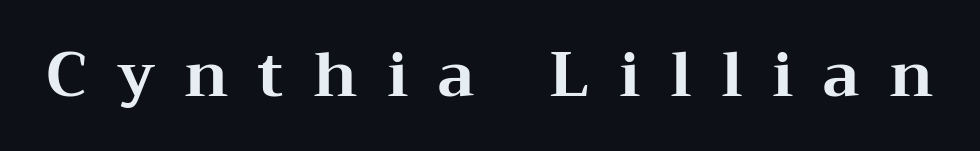
The image shows 62 px bold, wide serif type, upright; set unusually wide letter spacing (+0.47 em), not underlined; medium stroke contrast and a medium x-height.
